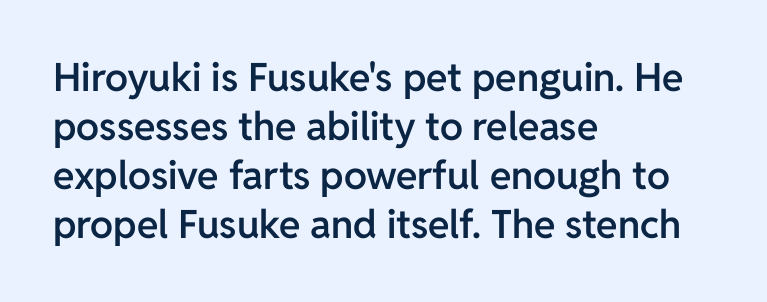
{"serif": "no", "italic": "no", "bold": "semi", "weight": "semibold", "width": "normal", "stroke_contrast": "low", "x_height": "medium", "monospaced": "no", "underline": "no", "align": "left", "line_spacing": "normal", "line_spacing_ratio": 1.26, "letter_spacing": "normal", "letter_spacing_em": 0.0, "glyph_px": 39}
